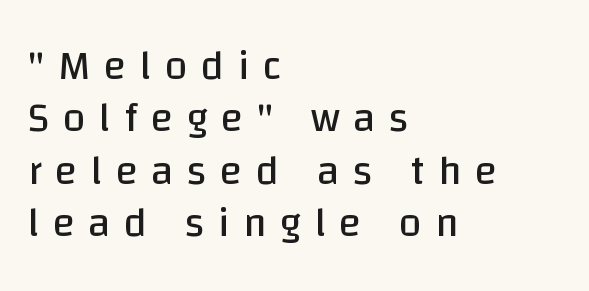
Q: Is the text bold? A: No.
Q: Is the text italic (slanted)? A: No, it is upright.
Q: Is the typeface a serif or a sans-serif typeface? A: Sans-serif.
Q: Is the text underlined? A: No.
Q: How is the paragraph aligned? A: Left-aligned.
Q: Is the spacing between letters normal or unusually wide? A: Unusually wide.
Q: Is the spacing between lines tight, normal or loose? A: Normal.
Q: Width (condensed, normal, or wide)? A: Normal.
Q: Stroke contrast? A: Low.
Q: x-height? A: Large.
Q: Monospaced? A: No.
